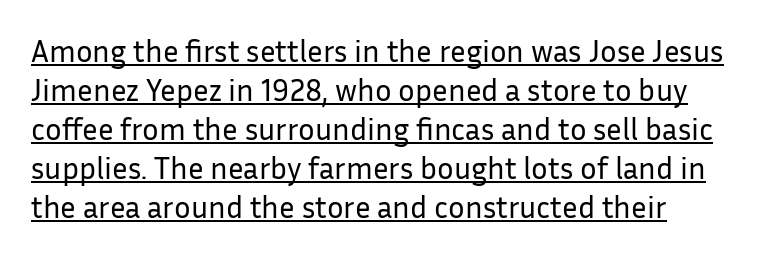
{"serif": "no", "italic": "no", "bold": "no", "weight": "regular", "width": "normal", "stroke_contrast": "low", "x_height": "medium", "monospaced": "no", "underline": "yes", "align": "left", "line_spacing": "normal", "line_spacing_ratio": 1.26, "letter_spacing": "normal", "letter_spacing_em": 0.0, "glyph_px": 31}
